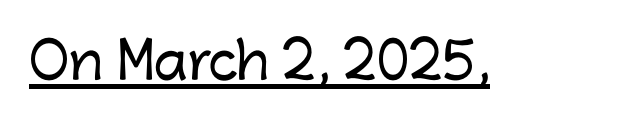
The image shows 50 px sans-serif type, upright; set normal letter spacing, underlined; low stroke contrast and a medium x-height.
